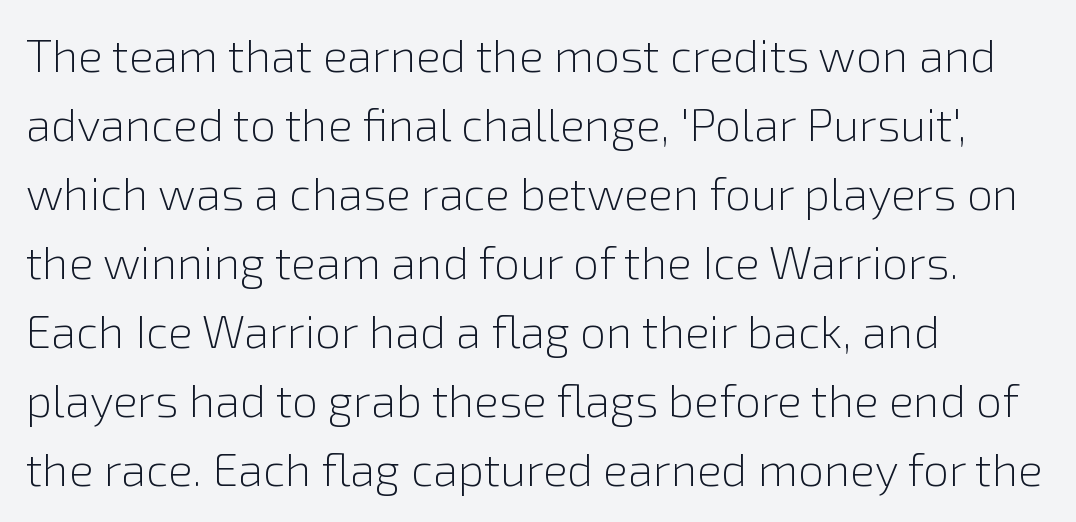
Do the characters align in a grid? No, the font is proportional. The lines sit at an ordinary, default distance from one another. Nothing sits at the stroke ends, so this counts as sans-serif. The specimen reads as upright at a glance.
